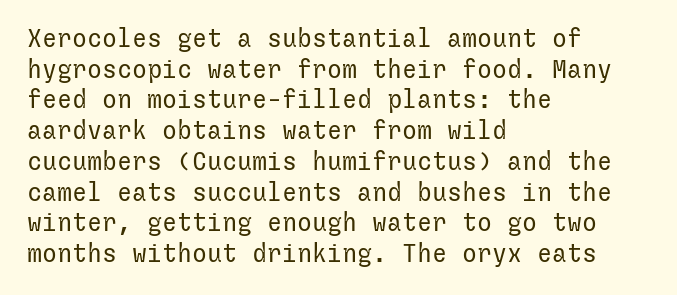
Q: Is the text bold? A: No.
Q: Is the text italic (slanted)? A: No, it is upright.
Q: Is the text underlined? A: No.
Q: How is the paragraph aligned? A: Left-aligned.
Q: Is the spacing between letters normal or unusually wide? A: Normal.
